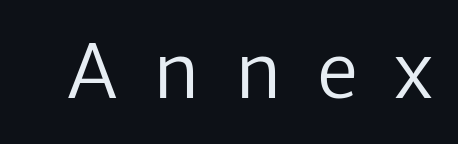
{"serif": "no", "italic": "no", "bold": "no", "weight": "regular", "width": "normal", "stroke_contrast": "low", "x_height": "medium", "monospaced": "no", "underline": "no", "letter_spacing": "wide", "letter_spacing_em": 0.48, "glyph_px": 74}
